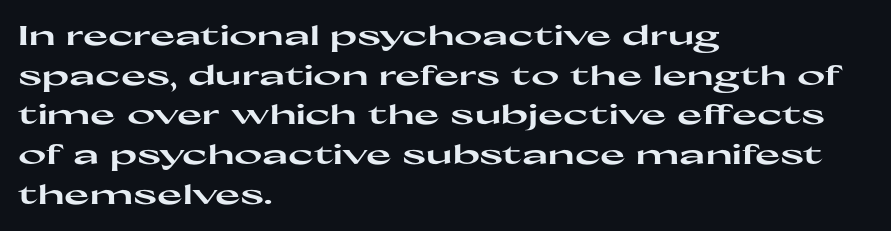
{"italic": "no", "bold": "yes", "underline": "no", "align": "left", "line_spacing": "normal", "line_spacing_ratio": 1.47, "letter_spacing": "normal", "letter_spacing_em": 0.0, "glyph_px": 27}
